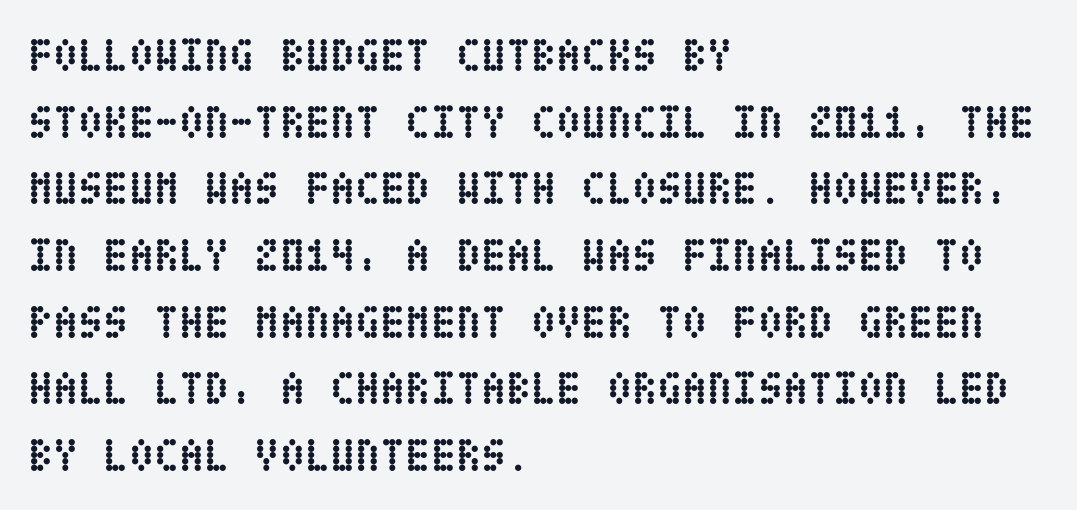
The image shows 46 px semibold, condensed type, upright; set left-aligned, normal line spacing (1.45x), normal letter spacing, not underlined; low stroke contrast and a large x-height.
